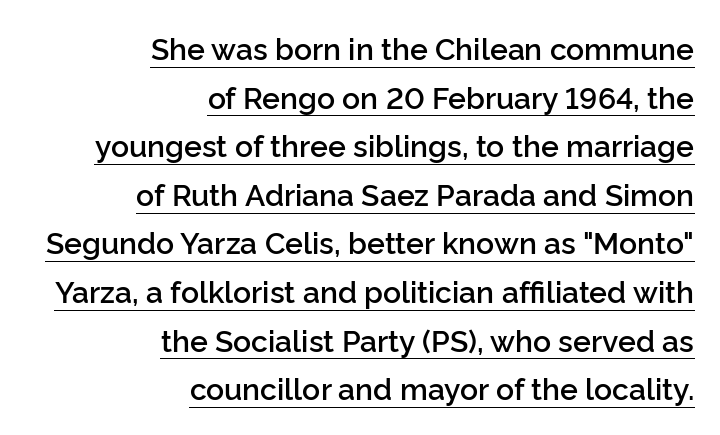
{"serif": "no", "italic": "no", "bold": "semi", "weight": "semibold", "width": "normal", "stroke_contrast": "low", "x_height": "medium", "monospaced": "no", "underline": "yes", "align": "right", "line_spacing": "normal", "line_spacing_ratio": 1.62, "letter_spacing": "normal", "letter_spacing_em": 0.0, "glyph_px": 30}
